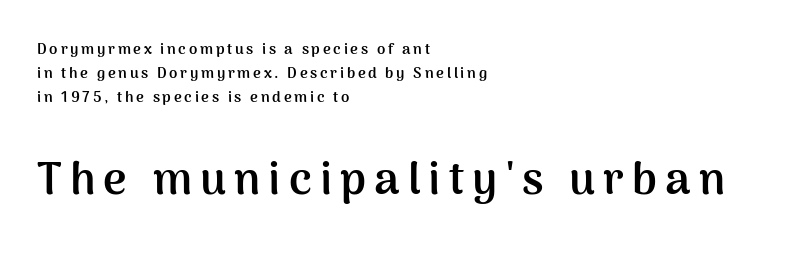
Q: Is the text bold? A: Yes.
Q: Is the text italic (slanted)? A: No, it is upright.
Q: Is the typeface a serif or a sans-serif typeface? A: Sans-serif.
Q: Is the text underlined? A: No.
Q: How is the paragraph aligned? A: Left-aligned.
Q: Is the spacing between lines tight, normal or loose? A: Normal.
Q: Which block of text is set in a larger size, the first (top) or the second (bottom)? A: The second (bottom) one.
Q: Width (condensed, normal, or wide)? A: Normal.
Q: Stroke contrast? A: Medium.
Q: x-height? A: Medium.
Q: Monospaced? A: No.
